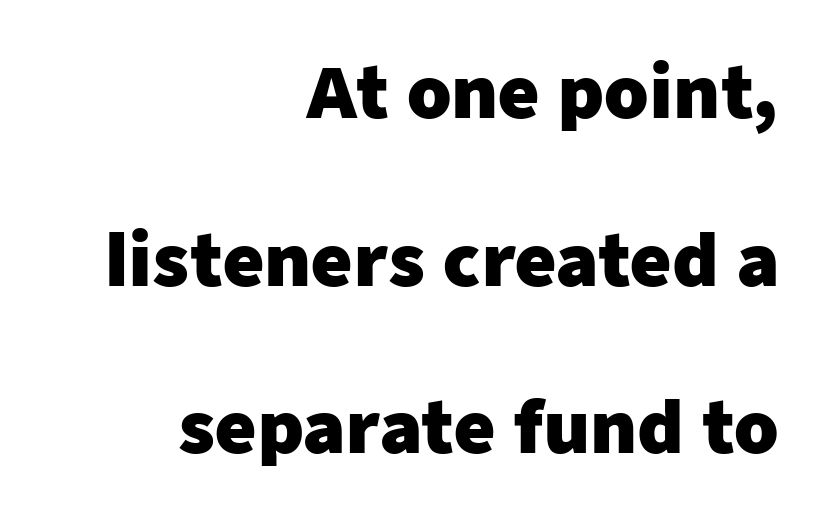
Character widths vary here, with narrow letters taking less room than wide ones. The setting favours the right margin, as signatures and pull-quotes sometimes do. The lines are spread far apart with generous leading. Default kerning and tracking; the words read as compact shapes. The specimen omits any rule beneath the text block's lines. Upright lettering throughout.
